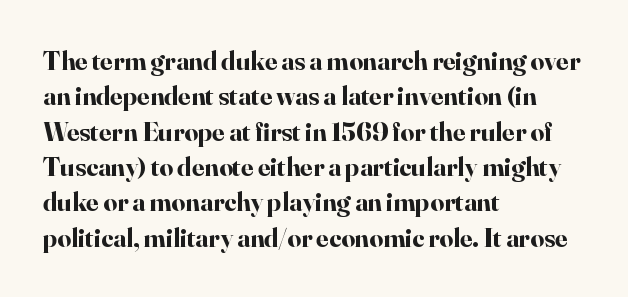
Q: Is the text bold? A: Yes.
Q: Is the text italic (slanted)? A: No, it is upright.
Q: Is the text underlined? A: No.
Q: How is the paragraph aligned? A: Left-aligned.
Q: Is the spacing between letters normal or unusually wide? A: Normal.
Q: Is the spacing between lines tight, normal or loose? A: Normal.
